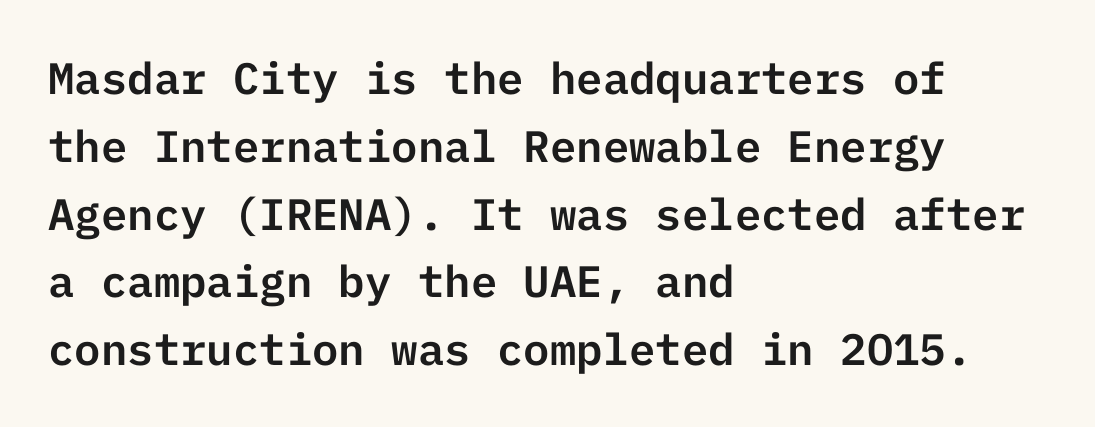
The image shows 44 px sans-serif type, upright; set left-aligned, normal line spacing (1.54x), normal letter spacing, not underlined; low stroke contrast and a medium x-height.
